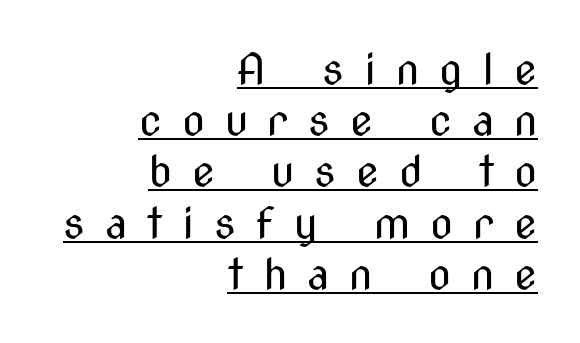
{"serif": "no", "italic": "no", "bold": "no", "weight": "regular", "width": "condensed", "stroke_contrast": "medium", "x_height": "medium", "monospaced": "no", "underline": "yes", "align": "right", "line_spacing_ratio": 1.22, "letter_spacing": "wide", "letter_spacing_em": 0.47, "glyph_px": 42}
